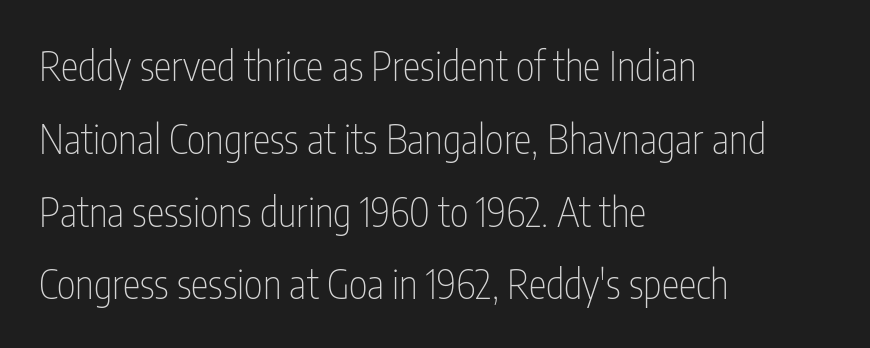
Q: Is the text bold? A: No.
Q: Is the text italic (slanted)? A: No, it is upright.
Q: Is the typeface a serif or a sans-serif typeface? A: Sans-serif.
Q: Is the text underlined? A: No.
Q: How is the paragraph aligned? A: Left-aligned.
Q: Is the spacing between letters normal or unusually wide? A: Normal.
Q: Width (condensed, normal, or wide)? A: Condensed.
Q: Stroke contrast? A: Low.
Q: x-height? A: Medium.
Q: Monospaced? A: No.
